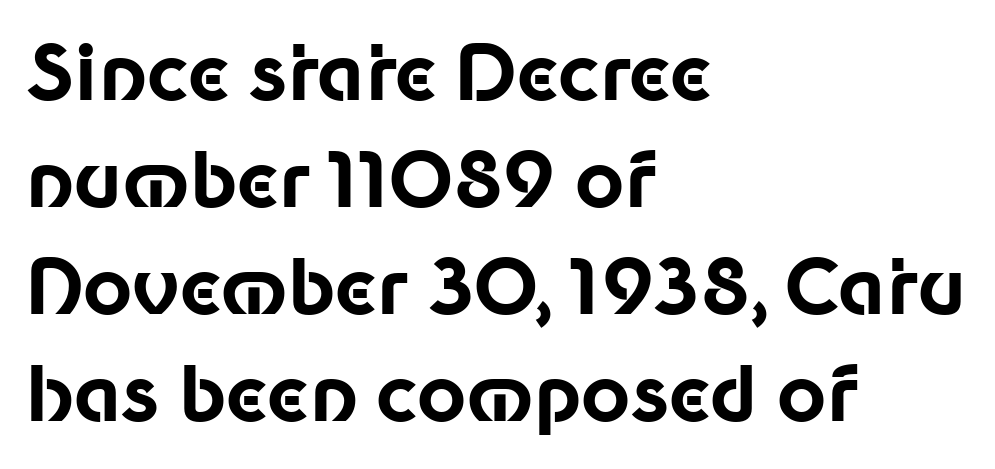
Q: Is the text bold? A: Yes.
Q: Is the text italic (slanted)? A: No, it is upright.
Q: Is the typeface a serif or a sans-serif typeface? A: Sans-serif.
Q: Is the text underlined? A: No.
Q: How is the paragraph aligned? A: Left-aligned.
Q: Is the spacing between letters normal or unusually wide? A: Normal.
Q: Is the spacing between lines tight, normal or loose? A: Normal.
Q: Width (condensed, normal, or wide)? A: Normal.
Q: Stroke contrast? A: Low.
Q: x-height? A: Medium.
Q: Monospaced? A: No.
